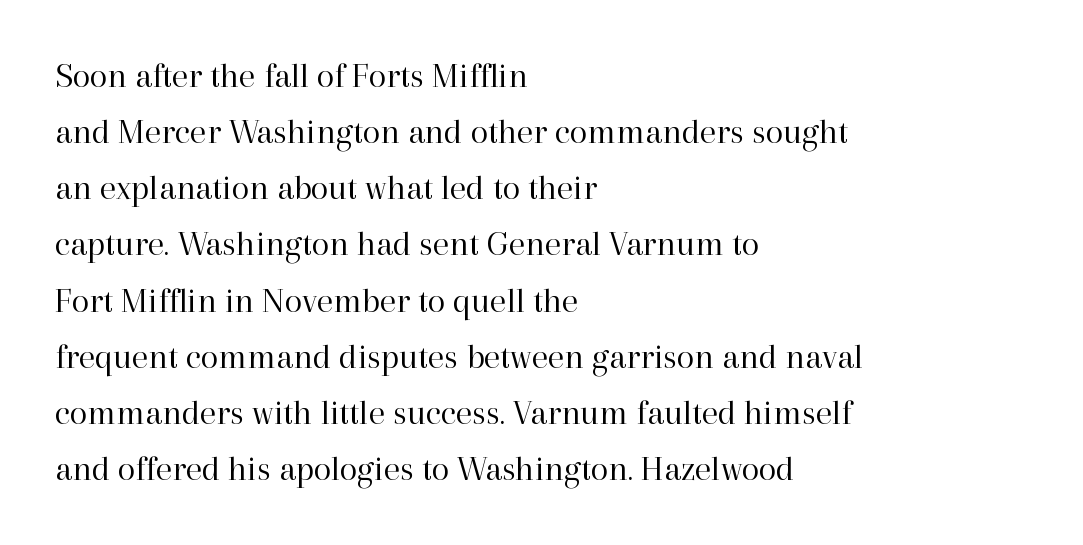
{"serif": "yes", "italic": "no", "bold": "no", "weight": "regular", "width": "normal", "stroke_contrast": "high", "x_height": "medium", "monospaced": "no", "underline": "no", "align": "left", "line_spacing": "normal", "line_spacing_ratio": 1.56, "letter_spacing": "normal", "letter_spacing_em": 0.0, "glyph_px": 36}
